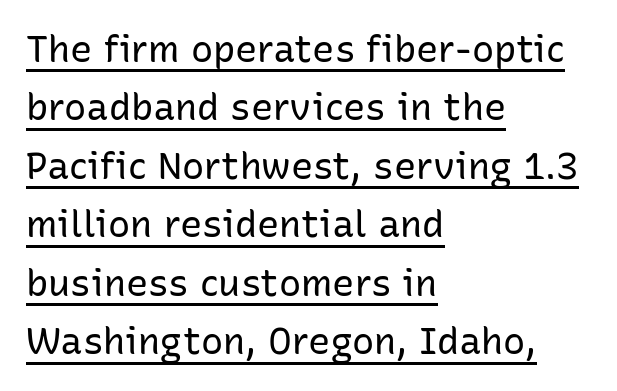
The image shows 37 px regular-weight sans-serif type, upright; set left-aligned, normal line spacing (1.58x), normal letter spacing, underlined; low stroke contrast and a medium x-height.
